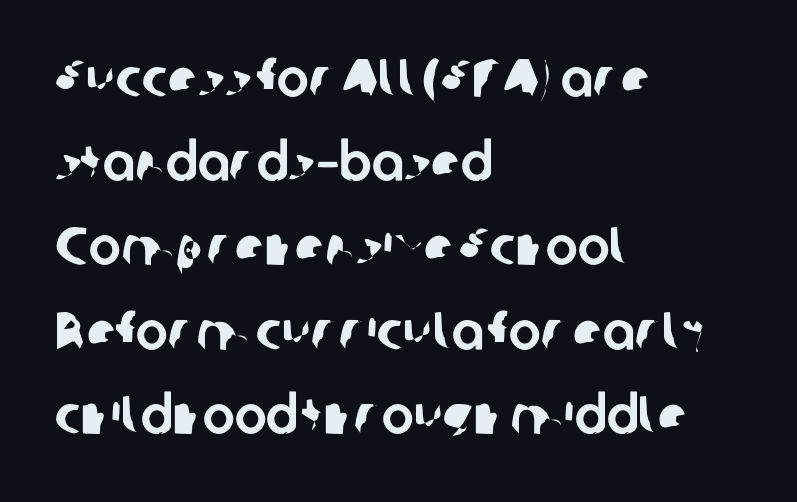
The image shows 54 px sans-serif type; set left-aligned, normal line spacing (1.56x), normal letter spacing, not underlined; low stroke contrast and a medium x-height.
